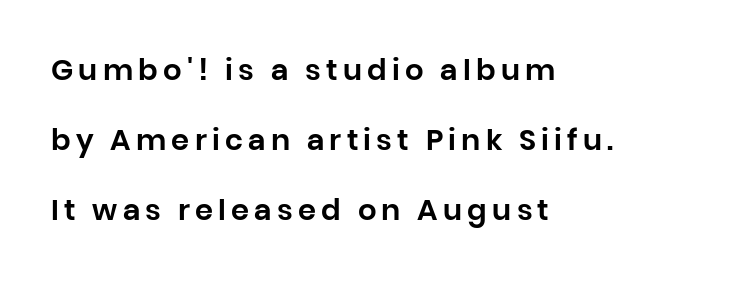
{"serif": "no", "italic": "no", "width": "normal", "stroke_contrast": "low", "x_height": "large", "monospaced": "no", "underline": "no", "align": "left", "line_spacing": "loose", "line_spacing_ratio": 2.42, "glyph_px": 29}
